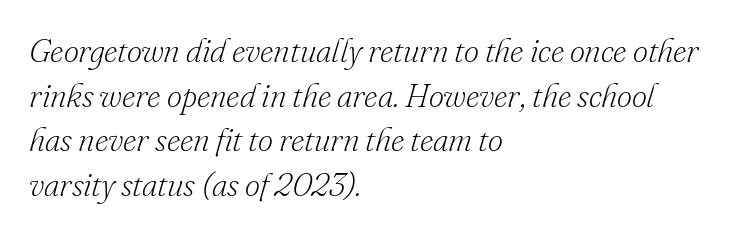
{"serif": "yes", "italic": "yes", "lean": "right", "slant_degrees": 16, "bold": "no", "weight": "light", "width": "normal", "stroke_contrast": "low", "x_height": "small", "monospaced": "no", "underline": "no", "align": "left", "line_spacing": "normal", "line_spacing_ratio": 1.35, "letter_spacing": "normal", "letter_spacing_em": 0.0, "glyph_px": 33}
